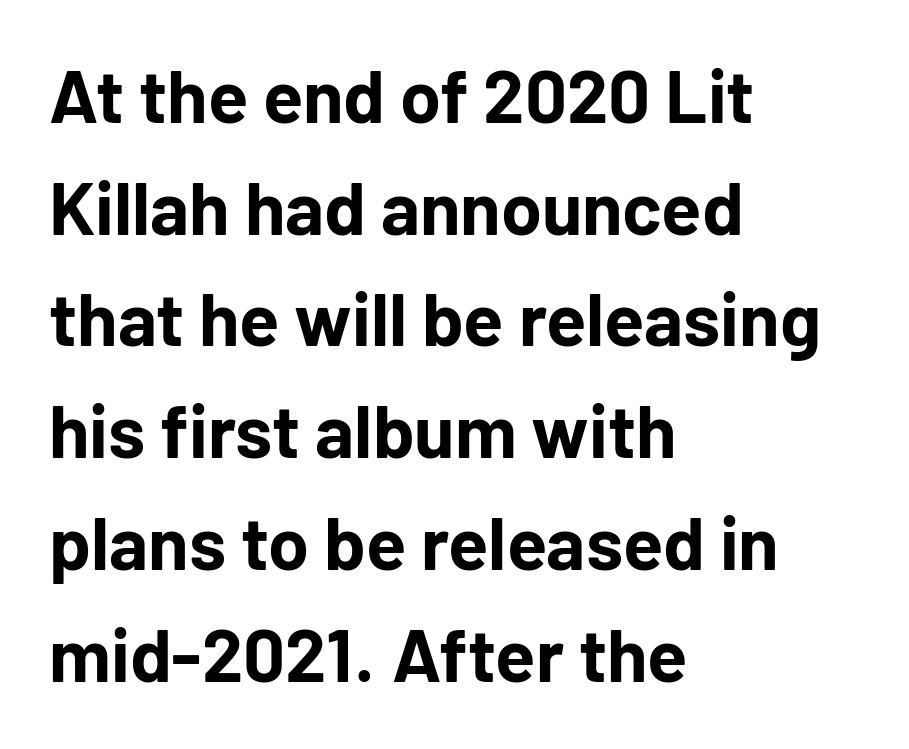
Q: Is the text bold? A: Yes.
Q: Is the text italic (slanted)? A: No, it is upright.
Q: Is the typeface a serif or a sans-serif typeface? A: Sans-serif.
Q: Is the text underlined? A: No.
Q: How is the paragraph aligned? A: Left-aligned.
Q: Is the spacing between letters normal or unusually wide? A: Normal.
Q: Is the spacing between lines tight, normal or loose? A: Normal.
Q: Width (condensed, normal, or wide)? A: Normal.
Q: Stroke contrast? A: Low.
Q: x-height? A: Medium.
Q: Monospaced? A: No.
